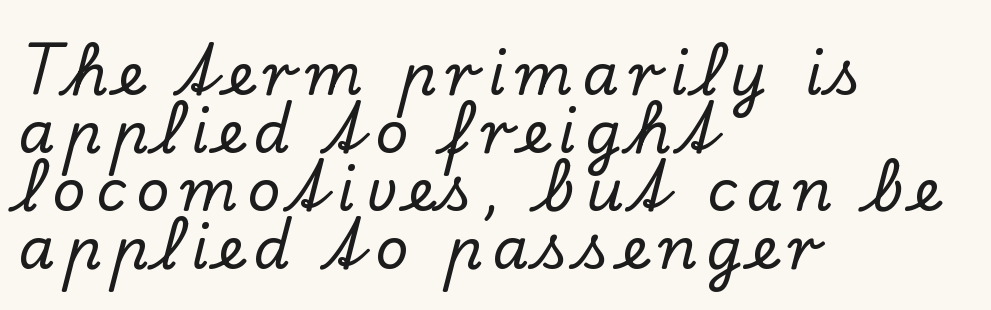
Q: Is the text italic (slanted)? A: Yes.
Q: Is the typeface a serif or a sans-serif typeface? A: Serif.
Q: Is the text underlined? A: No.
Q: How is the paragraph aligned? A: Left-aligned.
Q: Is the spacing between lines tight, normal or loose? A: Tight.
Q: Width (condensed, normal, or wide)? A: Normal.
Q: Stroke contrast? A: Low.
Q: x-height? A: Small.
Q: Monospaced? A: No.
